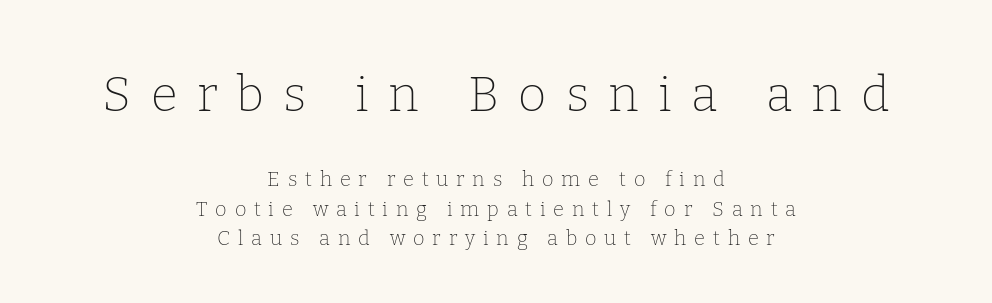
Q: Is the text bold? A: No.
Q: Is the text italic (slanted)? A: No, it is upright.
Q: Is the typeface a serif or a sans-serif typeface? A: Serif.
Q: Is the text underlined? A: No.
Q: How is the paragraph aligned? A: Centered.
Q: Is the spacing between letters normal or unusually wide? A: Unusually wide.
Q: Is the spacing between lines tight, normal or loose? A: Normal.
Q: Which block of text is set in a larger size, the first (top) or the second (bottom)? A: The first (top) one.
Q: Width (condensed, normal, or wide)? A: Normal.
Q: Stroke contrast? A: Low.
Q: x-height? A: Medium.
Q: Monospaced? A: No.
